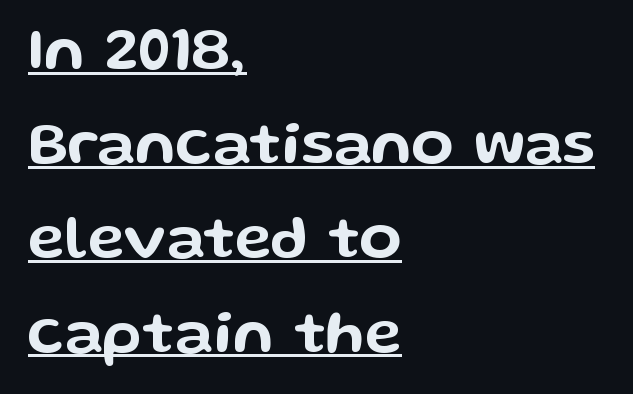
Q: Is the text italic (slanted)? A: No, it is upright.
Q: Is the typeface a serif or a sans-serif typeface? A: Sans-serif.
Q: Is the text underlined? A: Yes.
Q: How is the paragraph aligned? A: Left-aligned.
Q: Is the spacing between letters normal or unusually wide? A: Normal.
Q: Is the spacing between lines tight, normal or loose? A: Normal.
Q: Width (condensed, normal, or wide)? A: Wide.
Q: Stroke contrast? A: Low.
Q: x-height? A: Medium.
Q: Monospaced? A: No.
